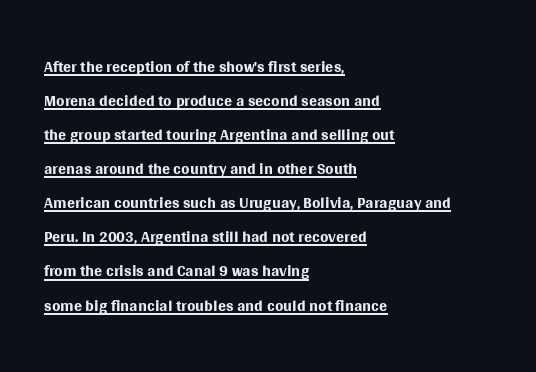
Q: Is the text bold? A: No.
Q: Is the text italic (slanted)? A: No, it is upright.
Q: Is the text underlined? A: Yes.
Q: How is the paragraph aligned? A: Left-aligned.
Q: Is the spacing between letters normal or unusually wide? A: Normal.
Q: Is the spacing between lines tight, normal or loose? A: Normal.
